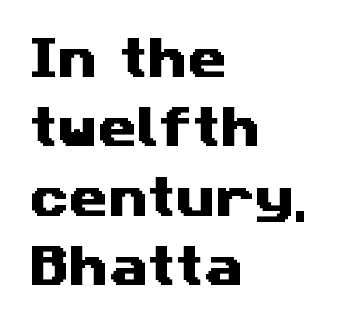
The image shows 45 px wide sans-serif type; set left-aligned, normal line spacing (1.54x), normal letter spacing, not underlined; medium stroke contrast and a medium x-height.
